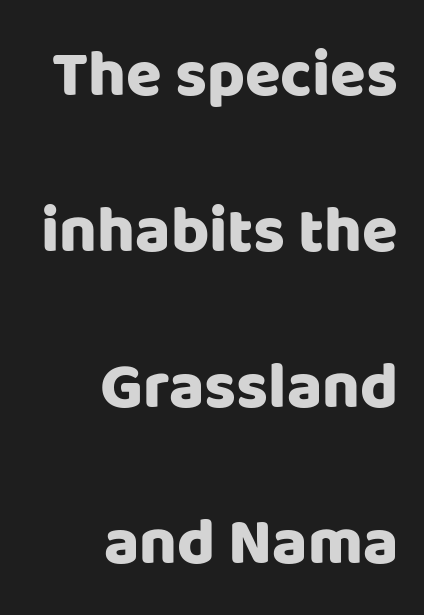
Q: Is the text italic (slanted)? A: No, it is upright.
Q: Is the typeface a serif or a sans-serif typeface? A: Sans-serif.
Q: Is the text underlined? A: No.
Q: How is the paragraph aligned? A: Right-aligned.
Q: Is the spacing between letters normal or unusually wide? A: Normal.
Q: Is the spacing between lines tight, normal or loose? A: Loose.
Q: Width (condensed, normal, or wide)? A: Normal.
Q: Stroke contrast? A: Low.
Q: x-height? A: Large.
Q: Monospaced? A: No.
